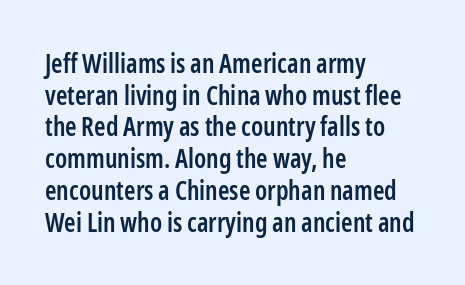
The image shows 26 px text type, upright; set left-aligned, line spacing 1.22x, normal letter spacing, not underlined.
